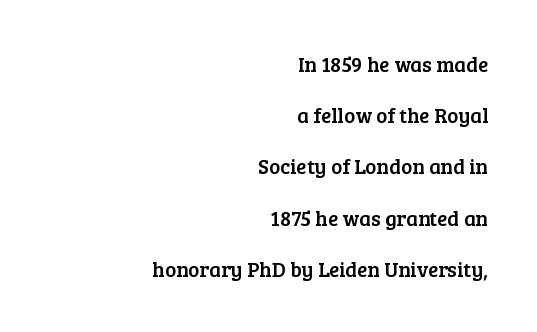
The image shows 21 px text type, upright; set right-aligned, loose line spacing (2.44x), normal letter spacing, not underlined.
